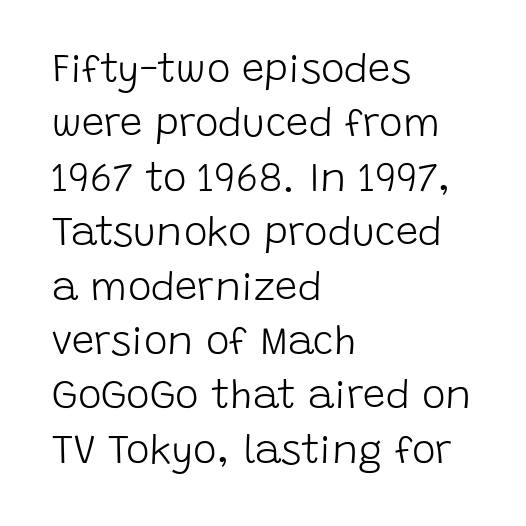
The paragraph shown leans on its left margin. Do the characters align in a grid? No, the font is proportional. These lines sit exactly where default settings would place them. A clean baseline with only descenders dipping below it.
